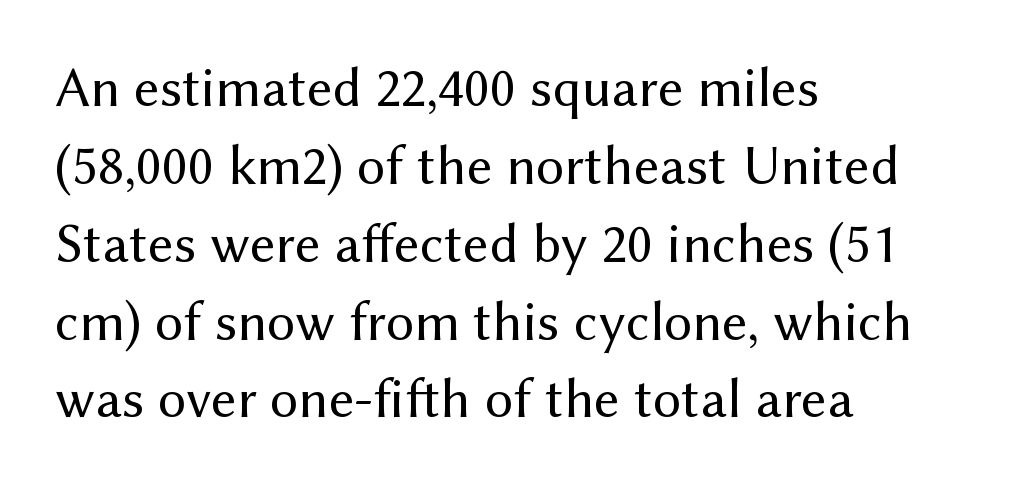
The image shows 56 px regular-weight sans-serif type, upright; set left-aligned, normal line spacing (1.39x), normal letter spacing, not underlined; medium stroke contrast and a medium x-height.
